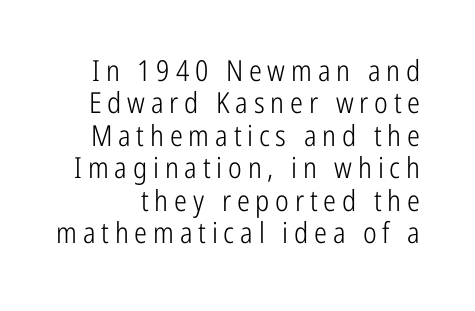
Q: Is the text bold? A: No.
Q: Is the text italic (slanted)? A: No, it is upright.
Q: Is the typeface a serif or a sans-serif typeface? A: Sans-serif.
Q: Is the text underlined? A: No.
Q: Is the spacing between letters normal or unusually wide? A: Unusually wide.
Q: Is the spacing between lines tight, normal or loose? A: Tight.
Q: Width (condensed, normal, or wide)? A: Condensed.
Q: Stroke contrast? A: Low.
Q: x-height? A: Medium.
Q: Monospaced? A: No.
